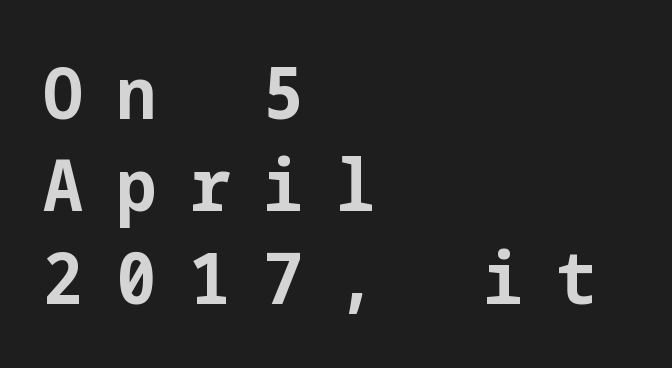
{"serif": "no", "italic": "no", "bold": "yes", "weight": "bold", "width": "normal", "stroke_contrast": "low", "x_height": "medium", "underline": "no", "align": "left", "line_spacing": "normal", "line_spacing_ratio": 1.3, "letter_spacing": "wide", "letter_spacing_em": 0.47, "glyph_px": 71}
